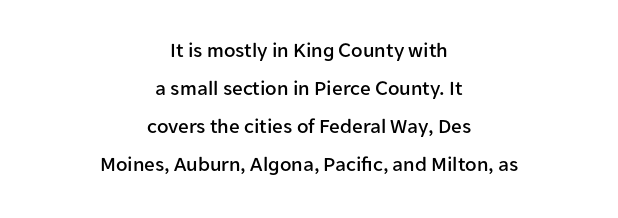
The gap between lines stays unmarked. The passage shown has conventional tracking throughout. Line starts and ends both wander, symmetrically. Posture: upright roman.
